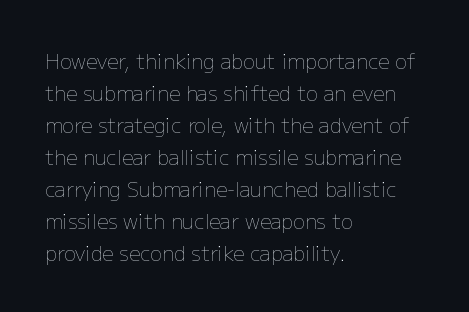
{"italic": "no", "bold": "no", "underline": "no", "align": "left", "line_spacing": "normal", "line_spacing_ratio": 1.6, "letter_spacing": "normal", "letter_spacing_em": 0.0, "glyph_px": 20}
